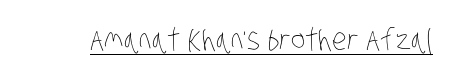
The image shows 30 px thin, condensed type; set normal letter spacing, underlined; low stroke contrast and a large x-height.
